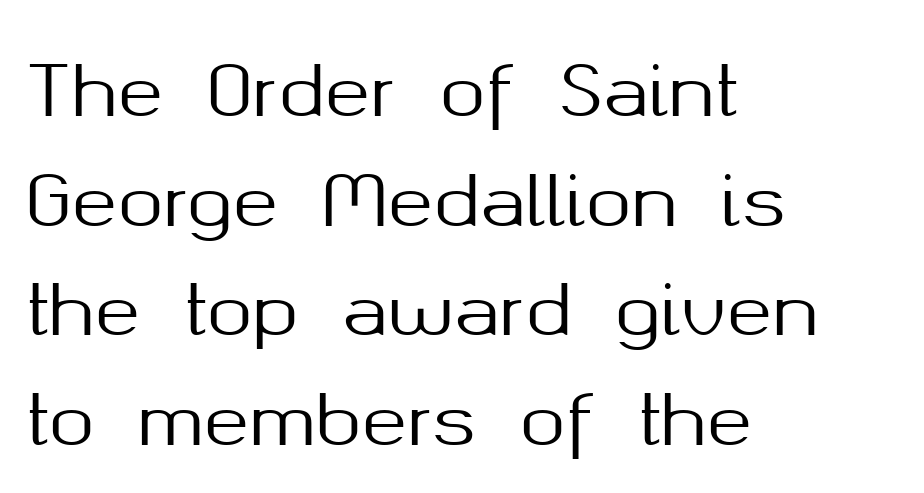
{"serif": "no", "italic": "no", "width": "normal", "stroke_contrast": "medium", "x_height": "medium", "monospaced": "no", "underline": "no", "align": "left", "line_spacing": "normal", "line_spacing_ratio": 1.59, "letter_spacing": "normal", "letter_spacing_em": 0.0, "glyph_px": 69}
